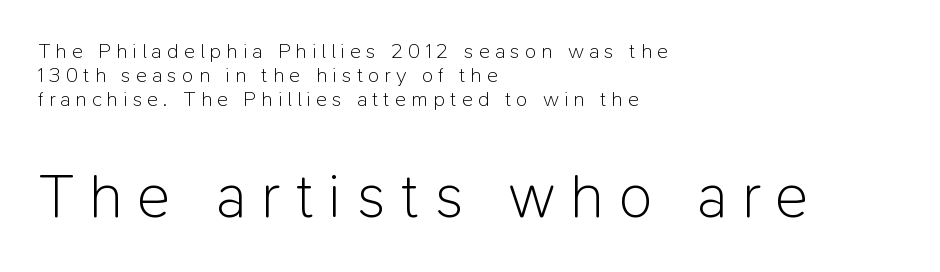
The passage shown has open, widely tracked lettering throughout. Each letter keeps its own natural width here, so spacing adapts to shape. The passage shown stacks its lines with hardly any gap. Quick note: underline off. Each letter's strokes conclude bluntly, with no projecting serifs. Vertical strokes here are truly vertical.
